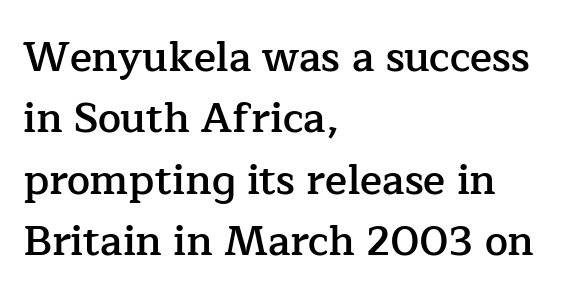
To sum up the face: it has serifs. Ascenders rise straight up at ninety degrees. Stroke thickness is moderately raised; the sample reads as semibold. This sample keeps an unexceptional amount of space between lines.
